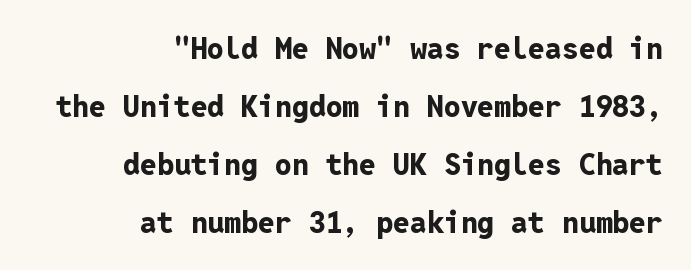
In CSS terms this would be text-align: right. Glance below the letters and you will spot only blank space. Weight: bold. Serif or sans? Sans — the stroke terminals are bare.
